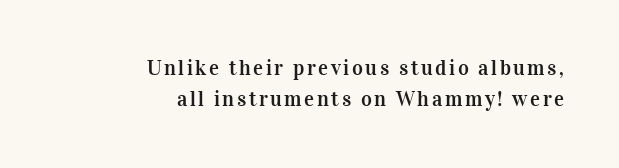
The image shows 21 px text type, upright; set right-aligned, normal line spacing (1.48x), not underlined.
